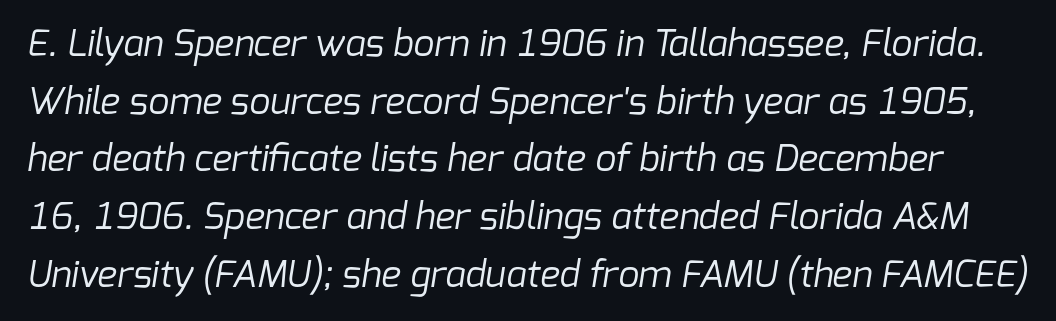
Q: Is the text bold? A: No.
Q: Is the typeface a serif or a sans-serif typeface? A: Sans-serif.
Q: Is the text underlined? A: No.
Q: Is the spacing between letters normal or unusually wide? A: Normal.
Q: Is the spacing between lines tight, normal or loose? A: Normal.
Q: Width (condensed, normal, or wide)? A: Normal.
Q: Stroke contrast? A: Low.
Q: x-height? A: Medium.
Q: Monospaced? A: No.
